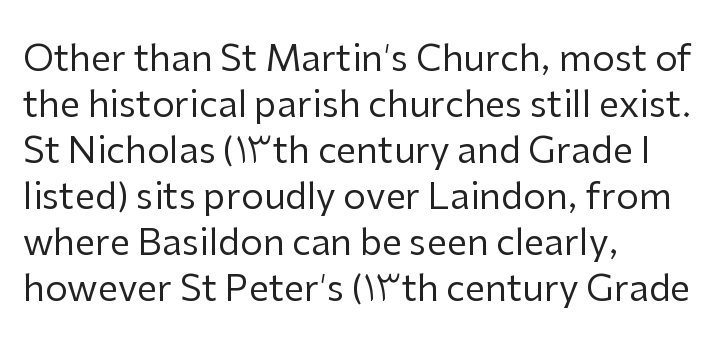
The image shows 36 px regular-weight sans-serif type, upright; set left-aligned, normal line spacing (1.28x), normal letter spacing, not underlined; low stroke contrast and a medium x-height.
